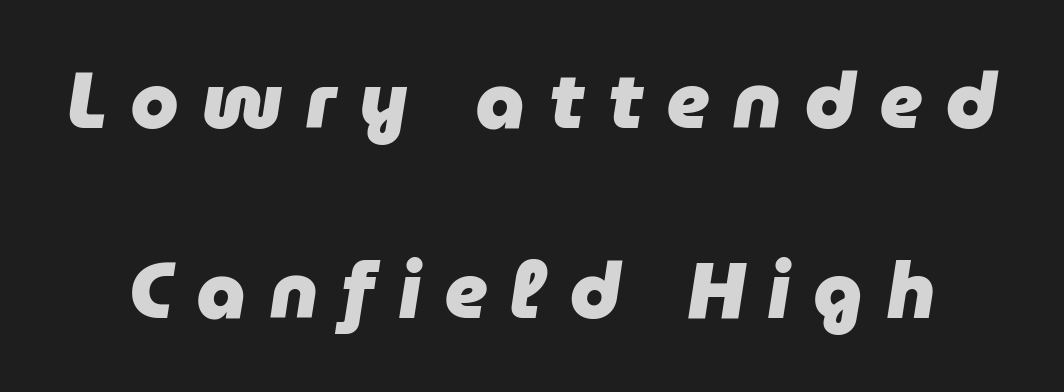
Q: Is the text bold? A: Yes.
Q: Is the text italic (slanted)? A: Yes, it leans right by about 9 degrees.
Q: Is the text underlined? A: No.
Q: Is the spacing between letters normal or unusually wide? A: Unusually wide.
Q: Is the spacing between lines tight, normal or loose? A: Loose.
Q: Width (condensed, normal, or wide)? A: Normal.
Q: Stroke contrast? A: Low.
Q: x-height? A: Medium.
Q: Monospaced? A: No.
